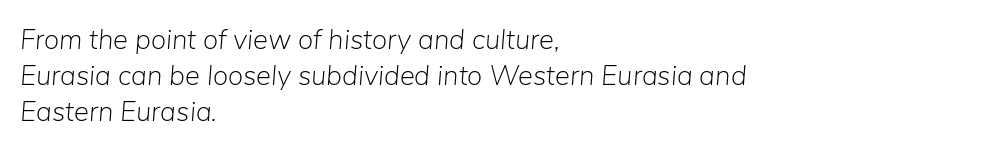
The image shows 28 px light type, italic (leaning right); set left-aligned, normal line spacing (1.29x), normal letter spacing, not underlined; low stroke contrast and a medium x-height.
